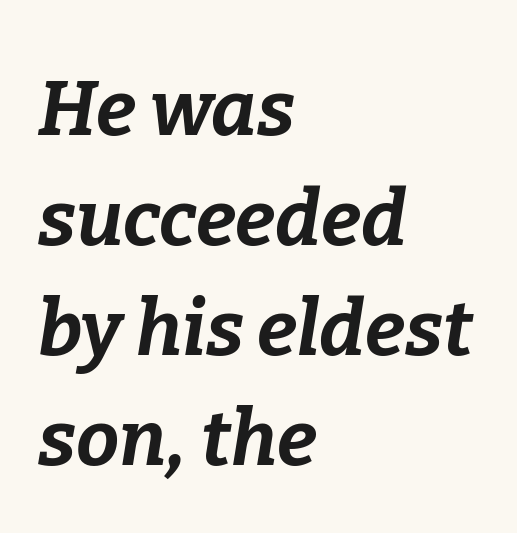
Q: Is the text bold? A: Yes.
Q: Is the text italic (slanted)? A: Yes, it leans right by about 9 degrees.
Q: Is the text underlined? A: No.
Q: How is the paragraph aligned? A: Left-aligned.
Q: Is the spacing between letters normal or unusually wide? A: Normal.
Q: Is the spacing between lines tight, normal or loose? A: Normal.
Q: Width (condensed, normal, or wide)? A: Normal.
Q: Stroke contrast? A: Low.
Q: x-height? A: Medium.
Q: Monospaced? A: No.
